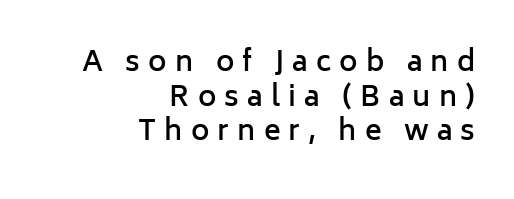
The image shows 28 px semibold sans-serif type, upright; set right-aligned, line spacing 1.24x, unusually wide letter spacing (+0.29 em), not underlined; low stroke contrast and a medium x-height.
